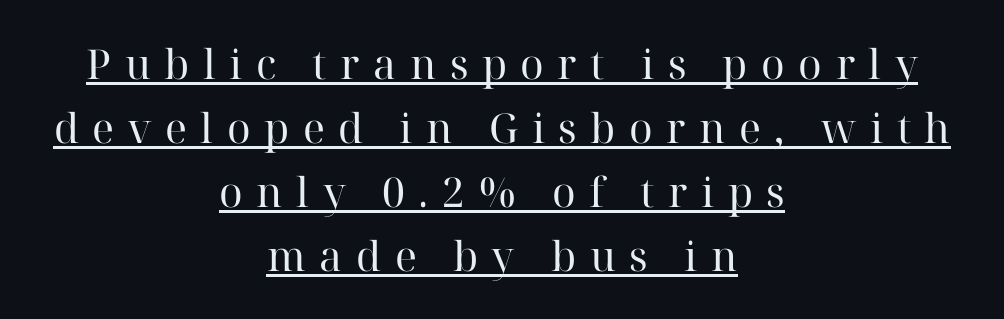
The image shows 41 px regular-weight serif type, upright; set centered, normal line spacing (1.56x), unusually wide letter spacing (+0.33 em), underlined; high stroke contrast and a medium x-height.
